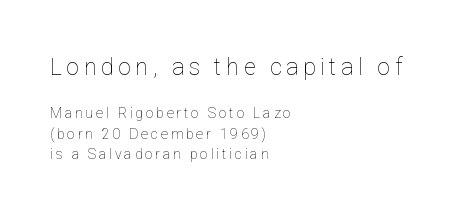
{"italic": "no", "bold": "no", "underline": "no", "align": "left", "line_spacing": "normal", "line_spacing_ratio": 1.49, "letter_spacing": "wide", "letter_spacing_em": 0.2, "larger_block": "first", "size_ratio": 1.64, "glyph_px": 23}
